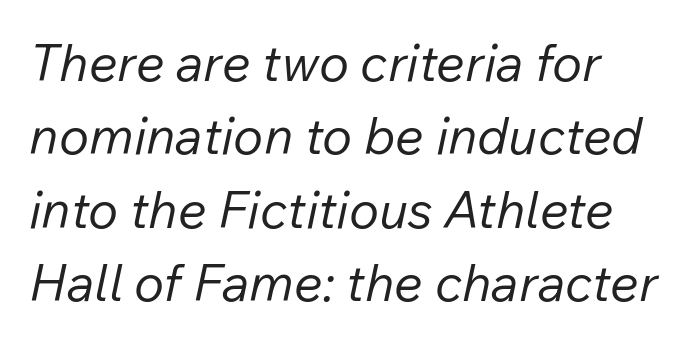
The image shows 51 px regular-weight type, italic (leaning right); set normal line spacing (1.44x), normal letter spacing, not underlined; low stroke contrast and a medium x-height.
